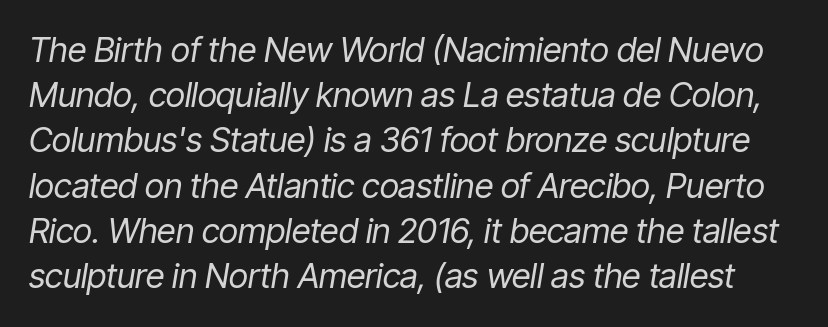
Q: Is the text bold? A: No.
Q: Is the text italic (slanted)? A: Yes, it leans right by about 9 degrees.
Q: Is the text underlined? A: No.
Q: Is the spacing between letters normal or unusually wide? A: Normal.
Q: Is the spacing between lines tight, normal or loose? A: Normal.
Q: Width (condensed, normal, or wide)? A: Condensed.
Q: Stroke contrast? A: Low.
Q: x-height? A: Medium.
Q: Monospaced? A: No.
